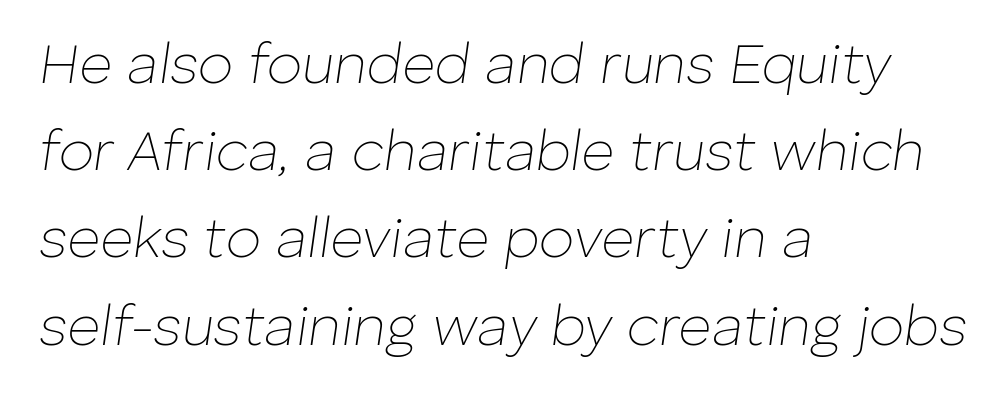
Q: Is the text bold? A: No.
Q: Is the text italic (slanted)? A: Yes, it leans right by about 8 degrees.
Q: Is the text underlined? A: No.
Q: How is the paragraph aligned? A: Left-aligned.
Q: Is the spacing between letters normal or unusually wide? A: Normal.
Q: Is the spacing between lines tight, normal or loose? A: Normal.
Q: Width (condensed, normal, or wide)? A: Normal.
Q: Stroke contrast? A: Low.
Q: x-height? A: Medium.
Q: Monospaced? A: No.
